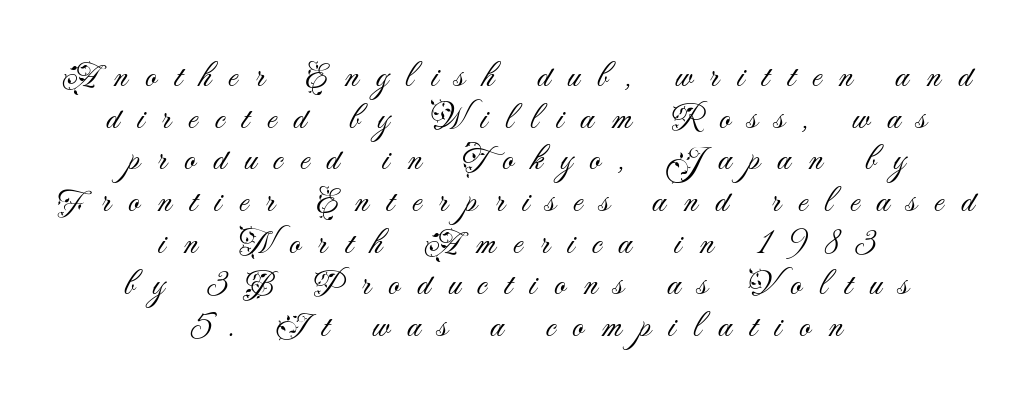
Q: Is the text bold? A: No.
Q: Is the text italic (slanted)? A: Yes.
Q: Is the typeface a serif or a sans-serif typeface? A: Sans-serif.
Q: Is the text underlined? A: No.
Q: How is the paragraph aligned? A: Centered.
Q: Is the spacing between letters normal or unusually wide? A: Unusually wide.
Q: Width (condensed, normal, or wide)? A: Normal.
Q: Stroke contrast? A: Medium.
Q: x-height? A: Small.
Q: Monospaced? A: No.
